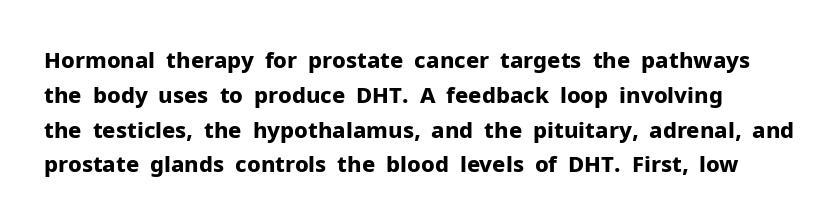
Evenly set lines give the paragraph a standard silhouette. Just letters on the line, the space beneath them empty. What weight is shown? A full bold with thick strokes. How are the letters spaced? Ordinarily, with no added tracking.
